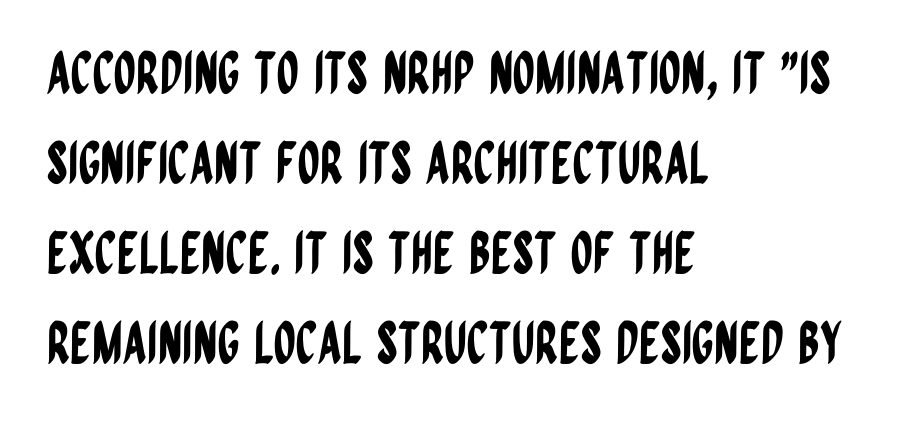
{"serif": "no", "italic": "no", "width": "condensed", "stroke_contrast": "low", "x_height": "large", "monospaced": "no", "underline": "no", "align": "left", "line_spacing": "normal", "line_spacing_ratio": 1.58, "letter_spacing": "normal", "letter_spacing_em": 0.0, "glyph_px": 57}
